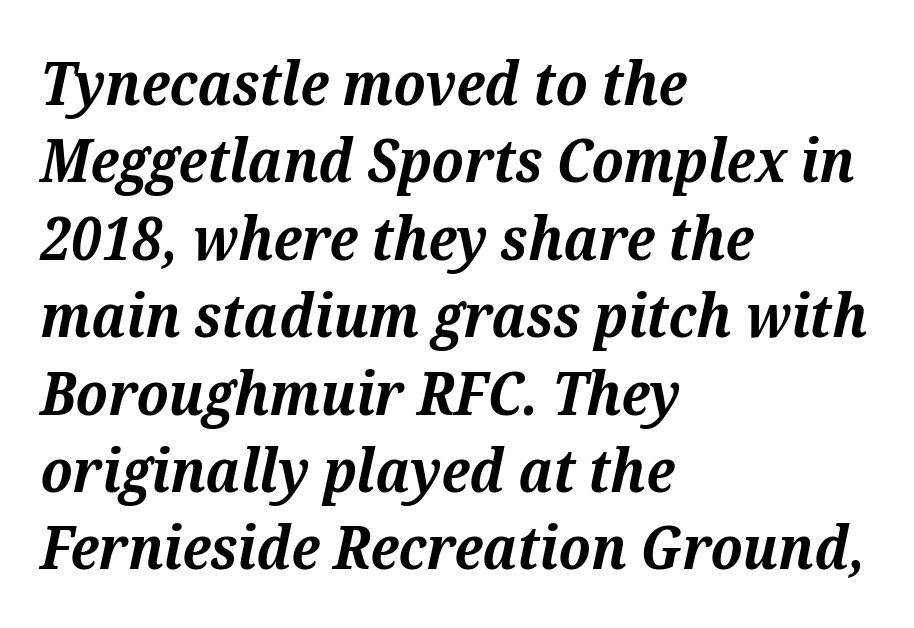
These lines were composed using italics. Every row of glyphs begins at an identical x-position on the left. Chunky letters — that's bold for sure. Regular leading. The face used here is rendered with its standard letterfit. Here the designer chose a conventional face with non-uniform glyph widths.
